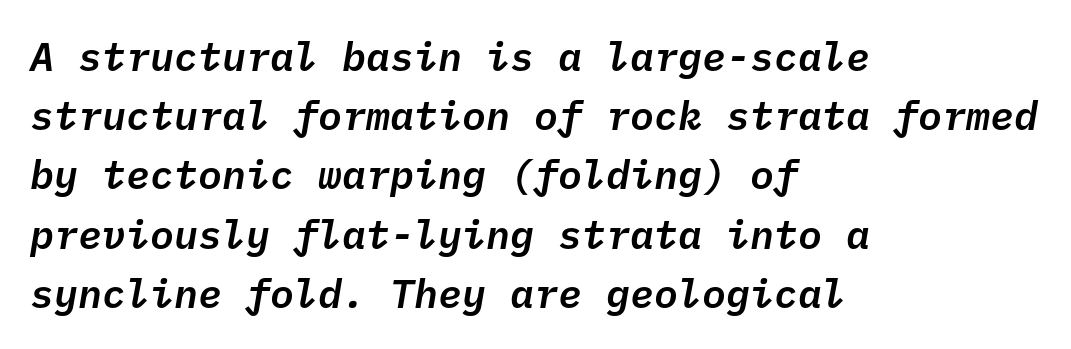
Q: Is the text italic (slanted)? A: Yes, it leans right by about 10 degrees.
Q: Is the text underlined? A: No.
Q: How is the paragraph aligned? A: Left-aligned.
Q: Is the spacing between letters normal or unusually wide? A: Normal.
Q: Is the spacing between lines tight, normal or loose? A: Normal.
Q: Width (condensed, normal, or wide)? A: Normal.
Q: Stroke contrast? A: Low.
Q: x-height? A: Medium.
Q: Monospaced? A: Yes.
